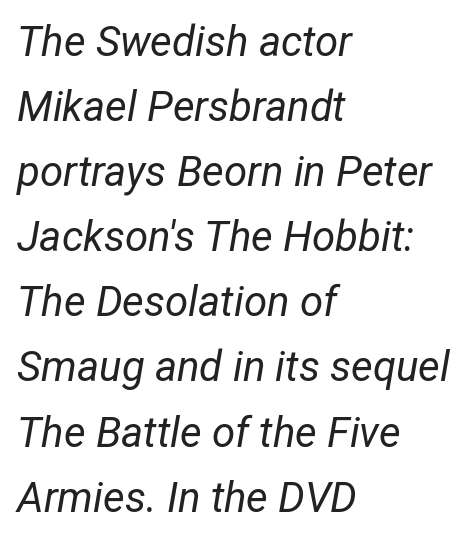
Q: Is the text bold? A: No.
Q: Is the text italic (slanted)? A: Yes, it leans right by about 12 degrees.
Q: Is the text underlined? A: No.
Q: How is the paragraph aligned? A: Left-aligned.
Q: Is the spacing between letters normal or unusually wide? A: Normal.
Q: Is the spacing between lines tight, normal or loose? A: Normal.
Q: Width (condensed, normal, or wide)? A: Condensed.
Q: Stroke contrast? A: Low.
Q: x-height? A: Medium.
Q: Monospaced? A: No.
